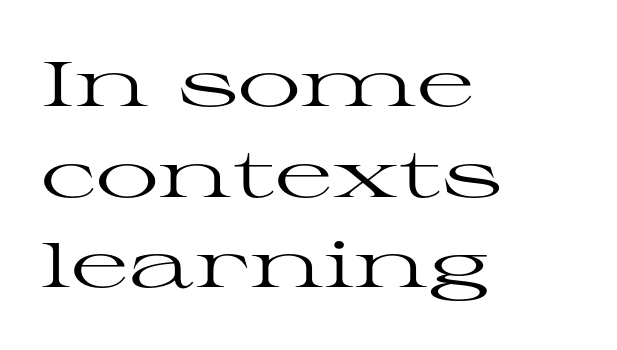
Does extra space separate the letters? No, they use regular spacing. Is the type heavy? It reads as light-to-regular instead. This rendering employs a face with finishing strokes, i.e., a serif. In CSS terms this would be text-align: left. Rows of type keep a routine distance in the vertical direction. A typesetter would call this proportional, since set widths differ per character.
